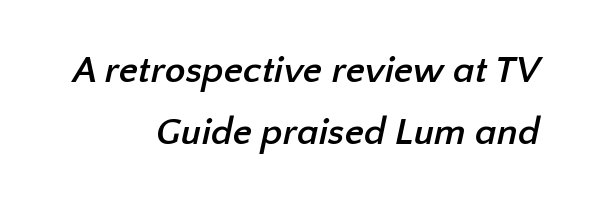
{"serif": "no", "bold": "yes", "weight": "semibold", "width": "normal", "stroke_contrast": "low", "x_height": "medium", "monospaced": "no", "underline": "no", "align": "right", "line_spacing": "normal", "line_spacing_ratio": 1.63, "letter_spacing": "normal", "letter_spacing_em": 0.0, "glyph_px": 38}
